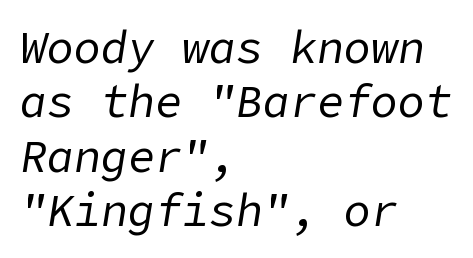
Observe the lean: these are italic letterforms. Letters have the restrained weight of plain body copy at most. Just letters on the line, the space beneath them empty. Is the letter spacing exaggerated? No — it looks like the ordinary default.
